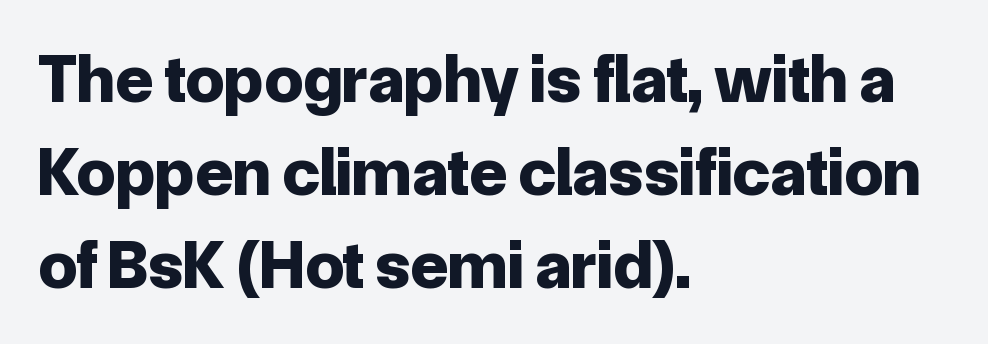
The image shows 69 px bold sans-serif type, upright; set left-aligned, normal line spacing (1.35x), normal letter spacing, not underlined; low stroke contrast and a medium x-height.
